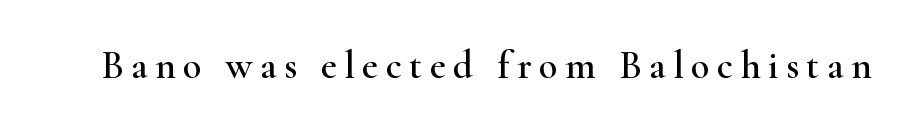
Style check: upright. Lines of text with bare space underneath. Are there feet on the stems? There are — it's a serif. Each letter keeps its own natural width here, so spacing adapts to shape.
